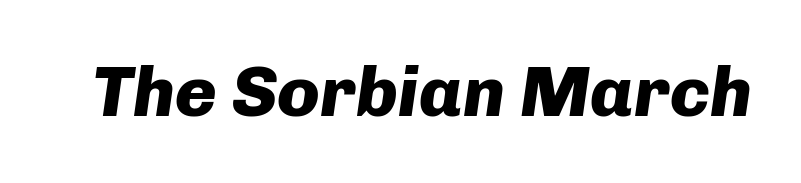
Q: Is the text bold? A: Yes.
Q: Is the text italic (slanted)? A: Yes, it leans right by about 8 degrees.
Q: Is the text underlined? A: No.
Q: Is the spacing between letters normal or unusually wide? A: Normal.
Q: Width (condensed, normal, or wide)? A: Normal.
Q: Stroke contrast? A: Low.
Q: x-height? A: Medium.
Q: Monospaced? A: No.
